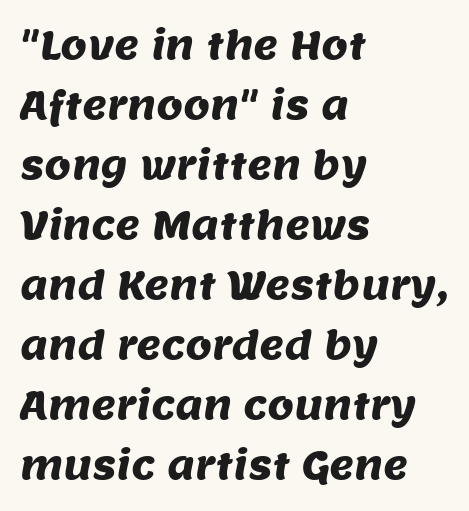
A typesetter would call this proportional, since set widths differ per character. Has an underline been added? It has not. Leading: standard. The letterforms sit shoulder to shoulder at normal distance. The type family on display is of the sans-serif kind.
